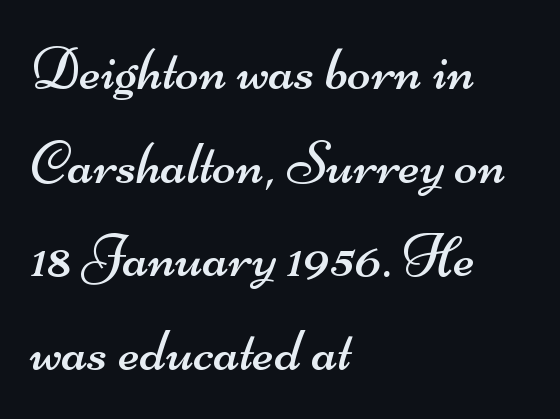
The image shows 62 px regular-weight, wide sans-serif type; set left-aligned, normal line spacing (1.51x), normal letter spacing, not underlined; medium stroke contrast and a small x-height.
